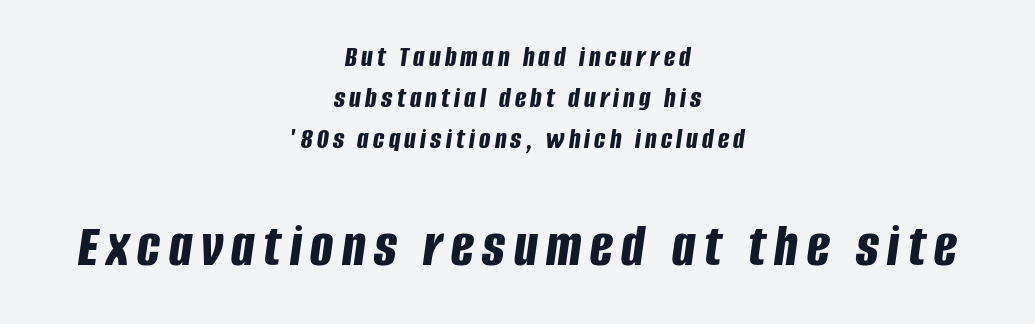
Q: Is the text bold? A: Yes.
Q: Is the text italic (slanted)? A: Yes, it leans right by about 8 degrees.
Q: Is the text underlined? A: No.
Q: How is the paragraph aligned? A: Centered.
Q: Is the spacing between lines tight, normal or loose? A: Normal.
Q: Which block of text is set in a larger size, the first (top) or the second (bottom)? A: The second (bottom) one.
Q: Width (condensed, normal, or wide)? A: Condensed.
Q: Stroke contrast? A: Low.
Q: x-height? A: Large.
Q: Monospaced? A: No.
